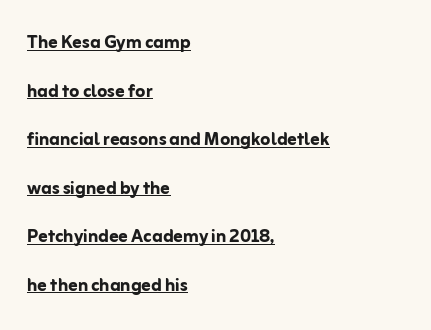
The image shows 23 px bold type, upright; set left-aligned, loose line spacing (2.11x), normal letter spacing, underlined.
